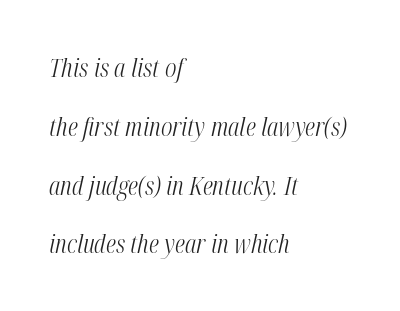
{"italic": "yes", "lean": "right", "slant_degrees": 12, "bold": "no", "underline": "no", "align": "left", "line_spacing": "loose", "line_spacing_ratio": 2.26, "letter_spacing": "normal", "letter_spacing_em": 0.0, "glyph_px": 26}
